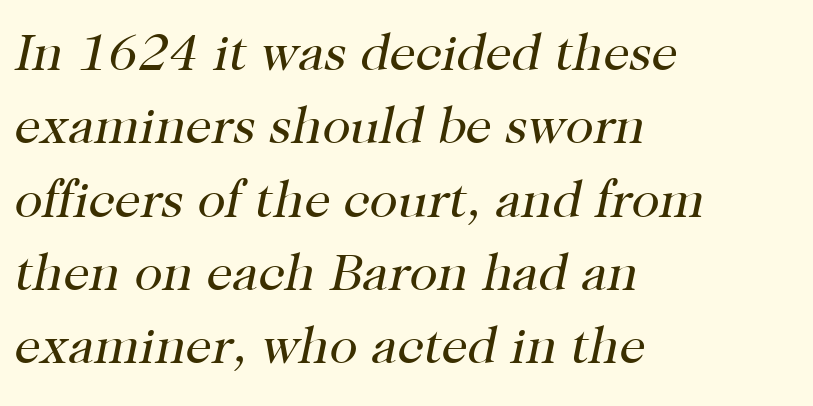
Horizontally, the lines are justified to the leading edge only. The characters are drawn with everyday or finer stroke widths. The specimen omits any rule beneath the text block's lines. Does extra space separate the letters? No, they use regular spacing. Does the type have serifs? Yes, each stem ends in a small foot.
